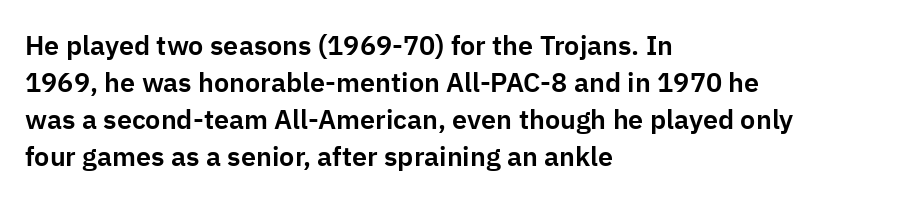
Q: Is the text italic (slanted)? A: No, it is upright.
Q: Is the text underlined? A: No.
Q: How is the paragraph aligned? A: Left-aligned.
Q: Is the spacing between letters normal or unusually wide? A: Normal.
Q: Is the spacing between lines tight, normal or loose? A: Normal.
